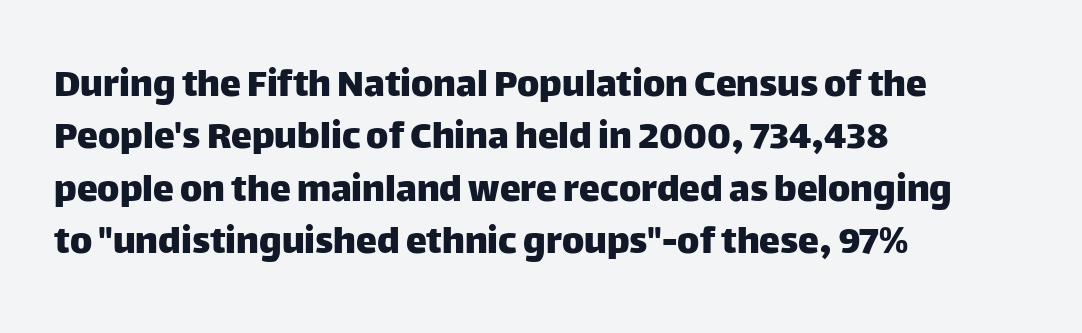
{"serif": "no", "italic": "no", "width": "normal", "stroke_contrast": "low", "x_height": "large", "monospaced": "no", "underline": "no", "align": "left", "line_spacing": "normal", "line_spacing_ratio": 1.25, "letter_spacing": "normal", "letter_spacing_em": 0.0, "glyph_px": 42}
